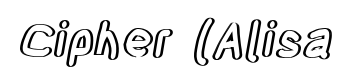
{"width": "condensed", "x_height": "large", "monospaced": "no", "underline": "no", "letter_spacing": "normal", "letter_spacing_em": 0.0, "glyph_px": 48}
